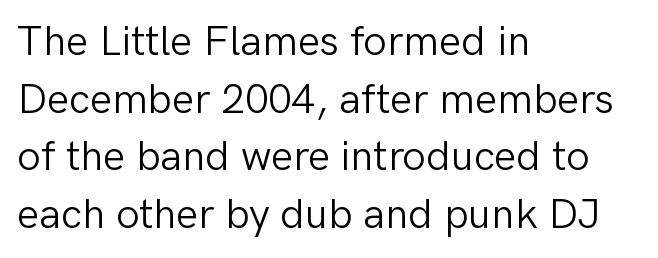
There is no visible air inserted between adjacent glyphs. A normal amount of white space separates one row of letters from the next. Descenders hang freely into open space. The face used here is proportionally spaced, like ordinary book or web type.
